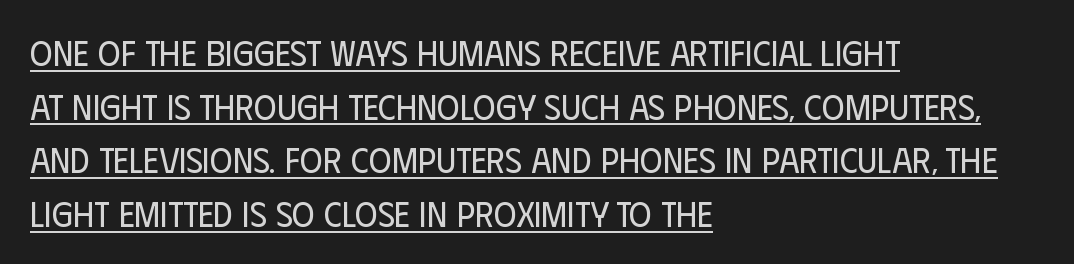
Stems and bowls with no extra thickness — not bold. Here the glyphs are tracked normally, forming tight word shapes. Descenders here cross a horizontal rule under the line. All the whitespace from short lines collects on the right. Is there much room between lines? A standard amount, neither cramped nor airy. Varying glyph widths throughout — classic text-font behaviour.
